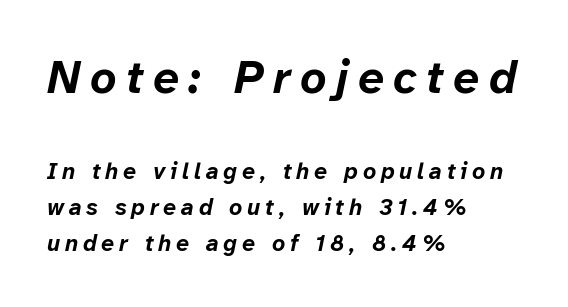
{"italic": "yes", "lean": "right", "slant_degrees": 12, "bold": "yes", "weight": "bold", "width": "normal", "stroke_contrast": "low", "x_height": "medium", "monospaced": "no", "underline": "no", "align": "left", "line_spacing": "normal", "line_spacing_ratio": 1.57, "letter_spacing": "wide", "letter_spacing_em": 0.21, "larger_block": "first", "size_ratio": 2.0, "glyph_px": 46}
